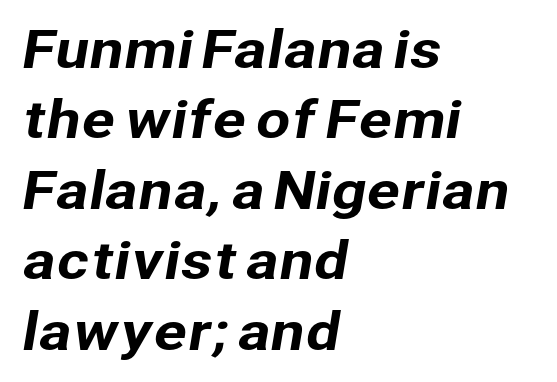
{"serif": "no", "width": "normal", "stroke_contrast": "low", "x_height": "medium", "monospaced": "no", "underline": "no", "align": "left", "line_spacing": "normal", "line_spacing_ratio": 1.41, "letter_spacing": "normal", "letter_spacing_em": 0.0, "glyph_px": 50}
